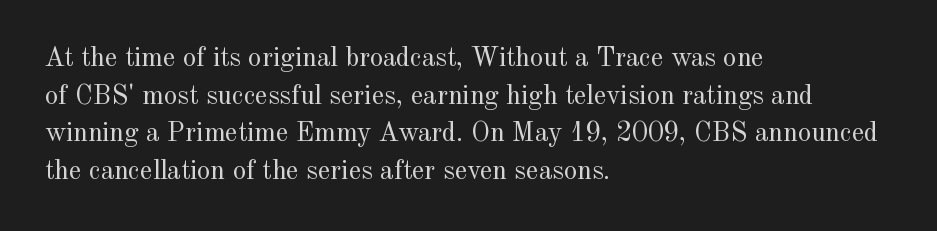
Q: Is the text bold? A: No.
Q: Is the text italic (slanted)? A: No, it is upright.
Q: Is the text underlined? A: No.
Q: How is the paragraph aligned? A: Left-aligned.
Q: Is the spacing between letters normal or unusually wide? A: Normal.
Q: Is the spacing between lines tight, normal or loose? A: Normal.
